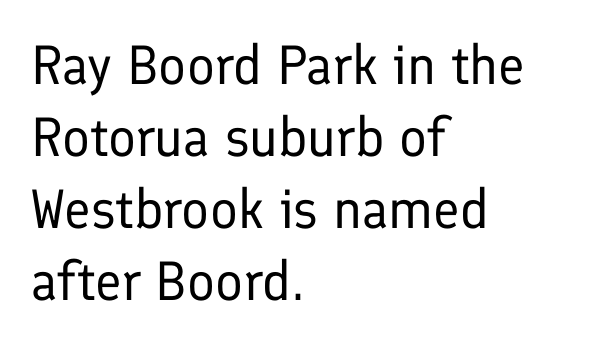
The image shows 55 px regular-weight sans-serif type, upright; set left-aligned, normal line spacing (1.31x), normal letter spacing, not underlined; low stroke contrast and a medium x-height.
